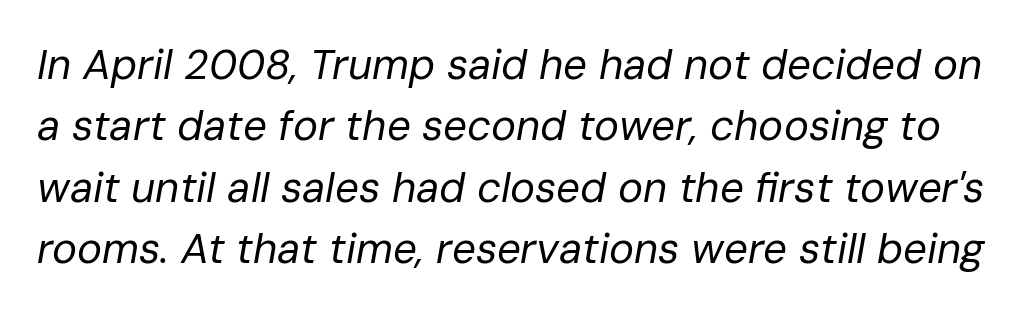
The space directly below the letters is spotless. Standard letterfit; no display-style spreading of the glyphs. Proportional: the letters do not fall into vertical columns. If you measured baseline to baseline, you'd find a middling distance.
